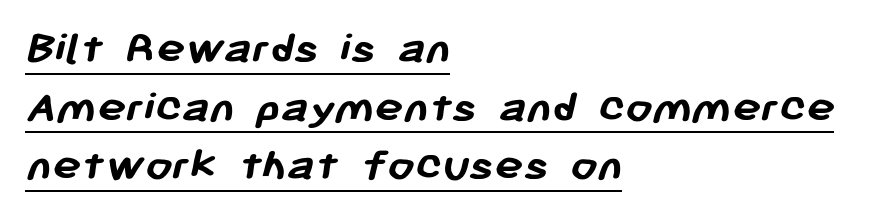
{"serif": "no", "bold": "yes", "weight": "semibold", "width": "normal", "stroke_contrast": "low", "x_height": "medium", "monospaced": "no", "underline": "yes", "align": "left", "line_spacing_ratio": 1.22, "letter_spacing": "normal", "letter_spacing_em": 0.0, "glyph_px": 48}
